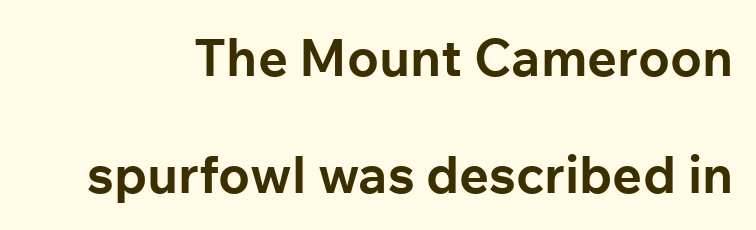
The face used here is proportionally spaced, like ordinary book or web type. The line-height multiplier appears high, well above default. Serifs: no, the terminals of the letterforms are clean. This sample uses plain, unmodified letter spacing. The face used here has the dense, thick strokes of a bold.
